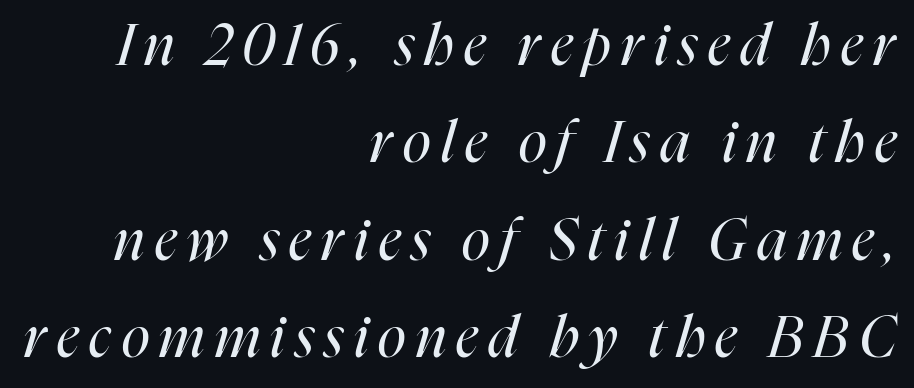
{"italic": "yes", "lean": "right", "slant_degrees": 16, "bold": "no", "weight": "regular", "width": "condensed", "stroke_contrast": "high", "x_height": "medium", "monospaced": "no", "underline": "no", "align": "right", "line_spacing": "normal", "line_spacing_ratio": 1.68, "glyph_px": 58}
